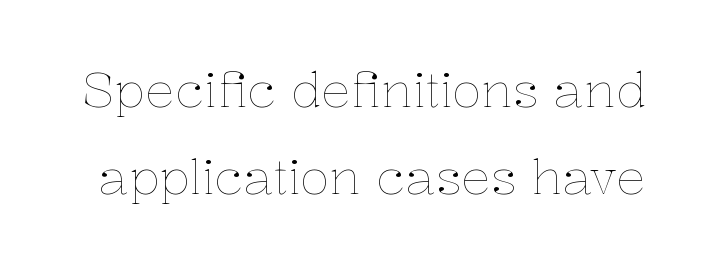
Q: Is the text bold? A: No.
Q: Is the text italic (slanted)? A: No, it is upright.
Q: Is the text underlined? A: No.
Q: Is the spacing between letters normal or unusually wide? A: Normal.
Q: Width (condensed, normal, or wide)? A: Normal.
Q: Stroke contrast? A: Low.
Q: x-height? A: Medium.
Q: Monospaced? A: No.
